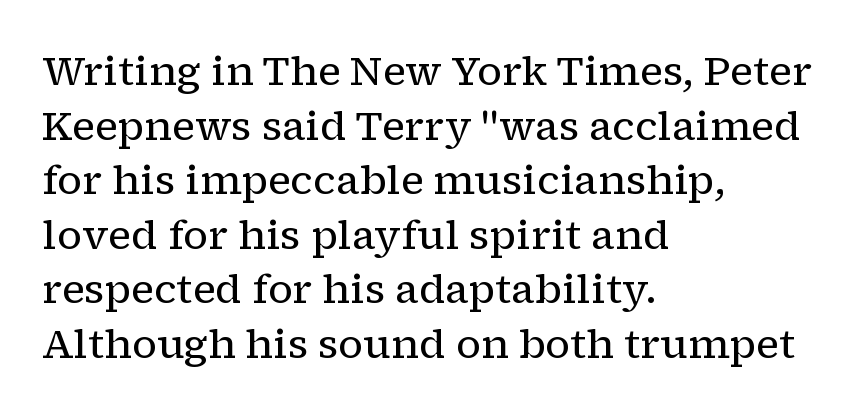
The passage is arranged the way most books set body copy — flush left. No letter is thick-stroked: the sample isn't bold. Look at the bottom of the vertical strokes: they flare into serifs here. The rendering keeps characters at their native spacing.
